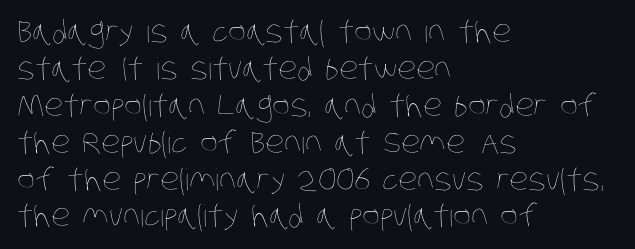
The image shows 30 px thin, condensed type; set left-aligned, line spacing 1.23x, normal letter spacing, not underlined; low stroke contrast and a large x-height.
